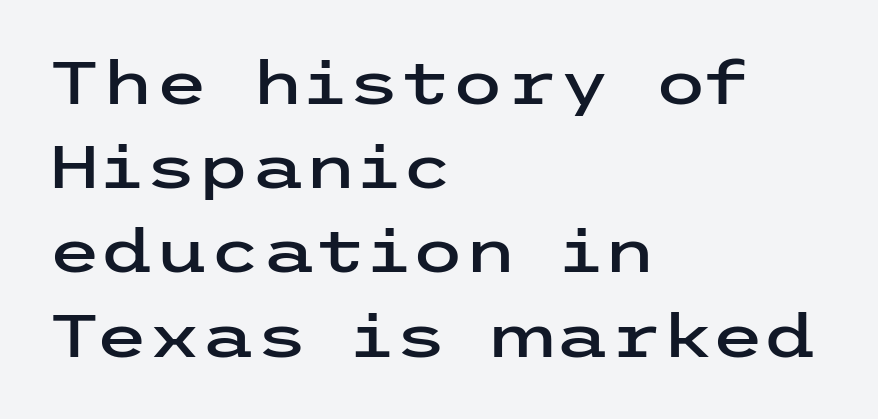
The image shows 61 px wide sans-serif type, upright; set left-aligned, normal line spacing (1.38x), normal letter spacing, not underlined; low stroke contrast and a medium x-height.
